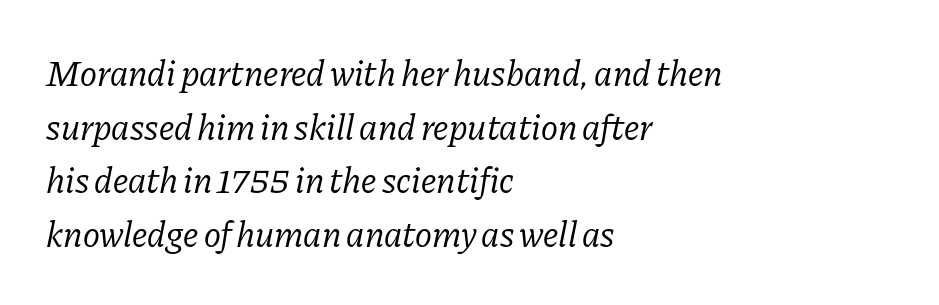
The image shows 36 px regular-weight serif type, italic (leaning right); set left-aligned, normal line spacing (1.49x), normal letter spacing, not underlined; low stroke contrast and a medium x-height.
